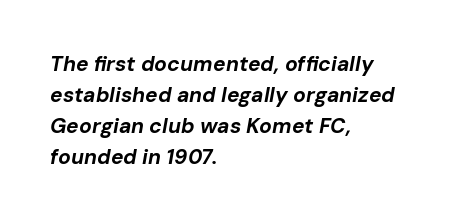
Q: Is the text bold? A: Yes.
Q: Is the text italic (slanted)? A: Yes, it leans right by about 10 degrees.
Q: Is the text underlined? A: No.
Q: How is the paragraph aligned? A: Left-aligned.
Q: Is the spacing between letters normal or unusually wide? A: Normal.
Q: Is the spacing between lines tight, normal or loose? A: Normal.
